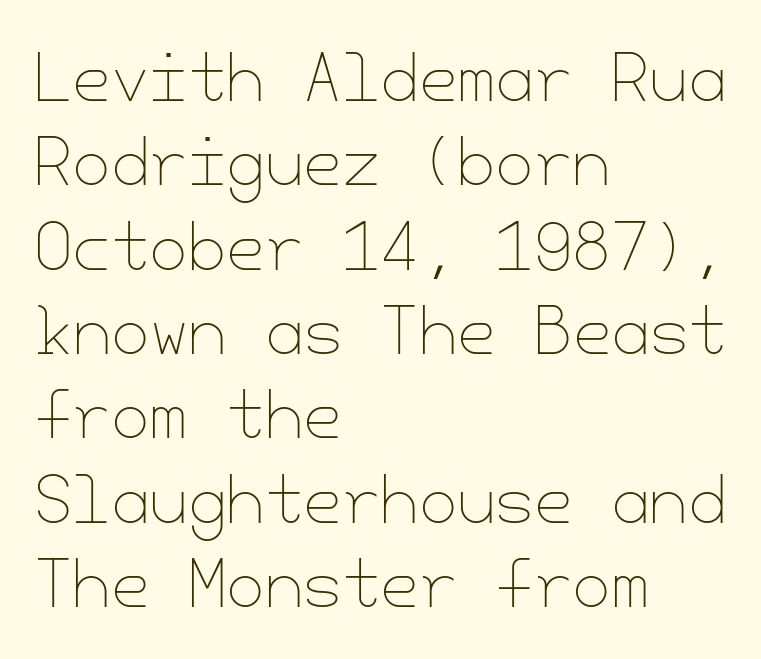
Rule under the text: the space is simply empty. Short and long lines alike share a common starting point at left. Words appear dense and cohesive because spacing is normal. Reading down the column, the eye jumps a familiar distance to each next line.
